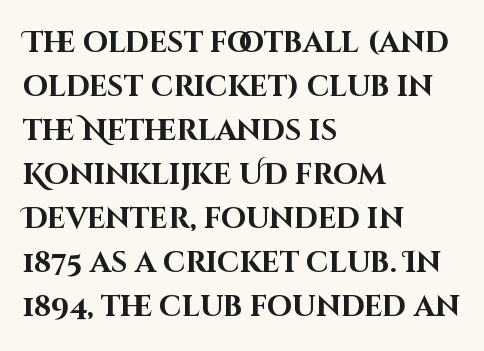
The image shows 29 px bold sans-serif type, upright; set left-aligned, normal line spacing (1.52x), normal letter spacing, not underlined; high stroke contrast and a large x-height.
